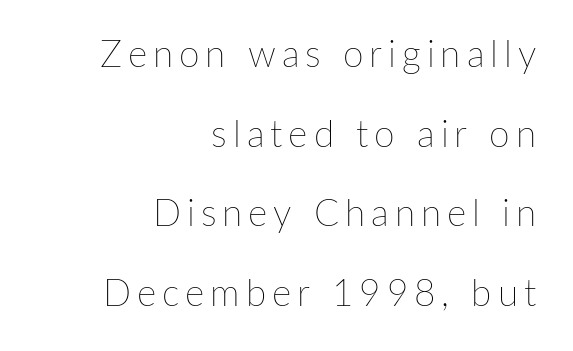
{"italic": "no", "bold": "no", "weight": "thin", "width": "normal", "stroke_contrast": "low", "x_height": "medium", "monospaced": "no", "underline": "no", "align": "right", "line_spacing": "loose", "line_spacing_ratio": 2.15, "glyph_px": 37}
